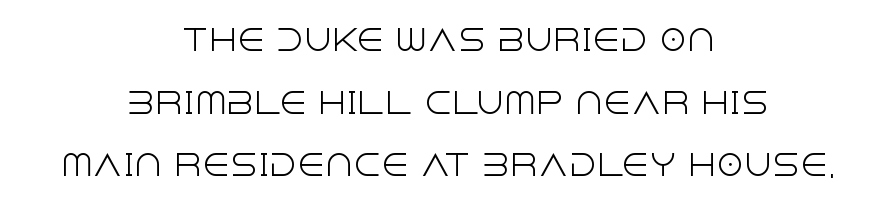
Q: Is the text bold? A: No.
Q: Is the text italic (slanted)? A: No, it is upright.
Q: Is the typeface a serif or a sans-serif typeface? A: Sans-serif.
Q: Is the text underlined? A: No.
Q: How is the paragraph aligned? A: Centered.
Q: Is the spacing between letters normal or unusually wide? A: Normal.
Q: Is the spacing between lines tight, normal or loose? A: Loose.
Q: Width (condensed, normal, or wide)? A: Normal.
Q: x-height? A: Large.
Q: Monospaced? A: No.
